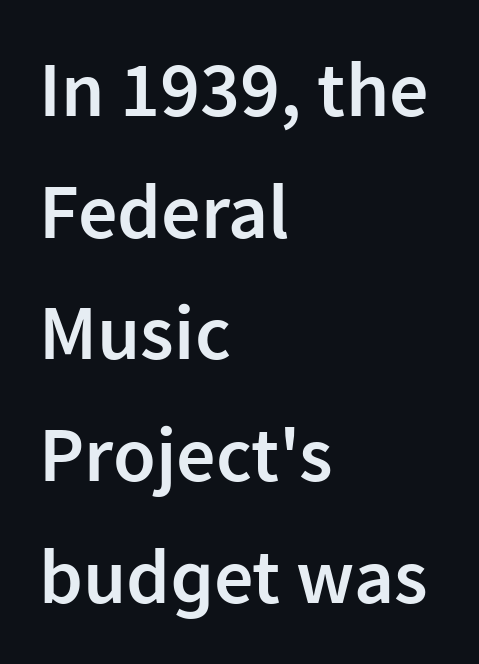
The font's upright variant was chosen for this text. Nope, no serifs anywhere on these letters. Regarding leading, the lines here are spaced in the standard way. Moderately thickened strokes mark this as semibold type. Left-aligned paragraph, ragged on the right. Words float on clear page, feet unadorned.
